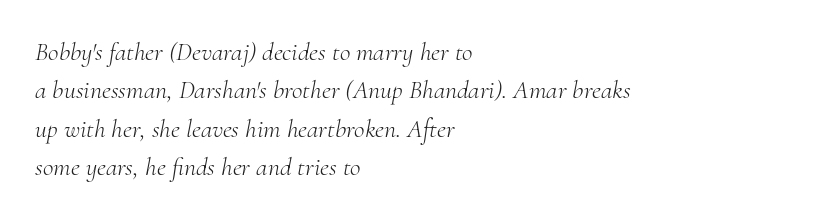
The baseline area is clear. The letters look calm and open, with moderate or lighter stems. These lines stack with their left ends in a neat column. Italic: yes, the glyphs are oblique. In terms of leading, this rendering sits right in the middle. The letterforms sit shoulder to shoulder at normal distance.
